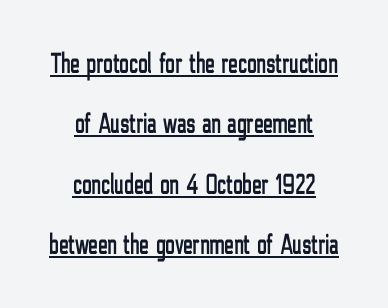
Q: Is the text italic (slanted)? A: No, it is upright.
Q: Is the typeface a serif or a sans-serif typeface? A: Sans-serif.
Q: Is the text underlined? A: Yes.
Q: How is the paragraph aligned? A: Centered.
Q: Is the spacing between letters normal or unusually wide? A: Normal.
Q: Is the spacing between lines tight, normal or loose? A: Loose.
Q: Width (condensed, normal, or wide)? A: Condensed.
Q: Stroke contrast? A: Low.
Q: x-height? A: Medium.
Q: Monospaced? A: No.
